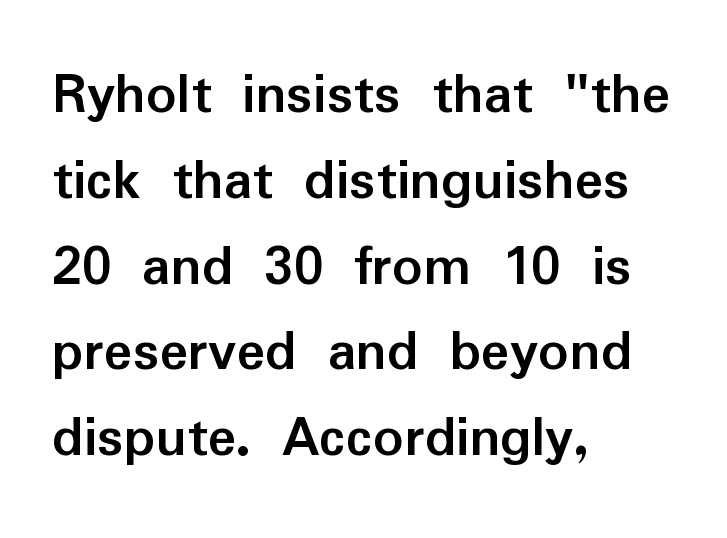
Descenders hang freely into open space. Think of a printed novel: that variable character pitch is what you see here. The text was rendered using a sans face with plain stroke endings. The axis of the letterforms is exactly vertical. What stands out about the letter spacing? Nothing — it is the standard amount.
